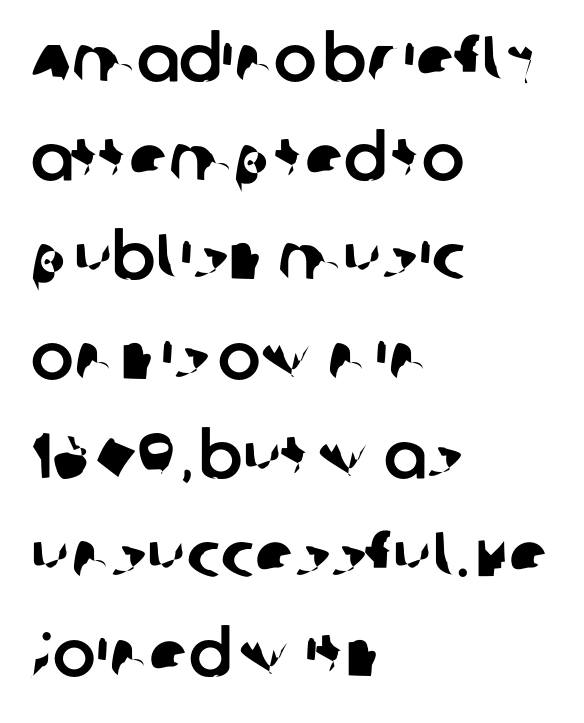
The image shows 64 px sans-serif type; set left-aligned, normal line spacing (1.55x), normal letter spacing, not underlined; low stroke contrast and a large x-height.
